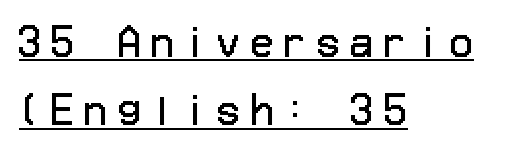
A typesetter would call this heavily tracked-out type. No feet cap the strokes, marking this as sans-serif type. Characters remain perfectly vertical along every line. The setting favours the left margin, as ordinary paragraphs usually do. The strokes are not fattened; the text isn't bold.
